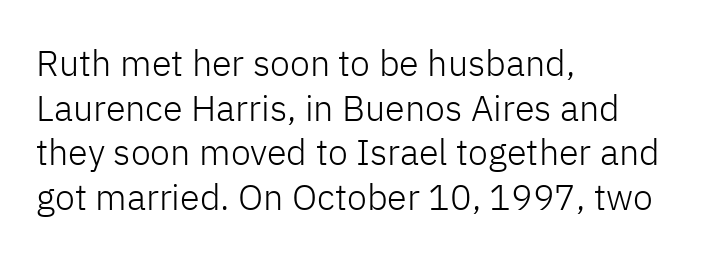
It's the straight-up-and-down kind of type. Type without underlining. Tracking value appears to be zero — textbook default spacing. The passage shown is not bold in any degree.
